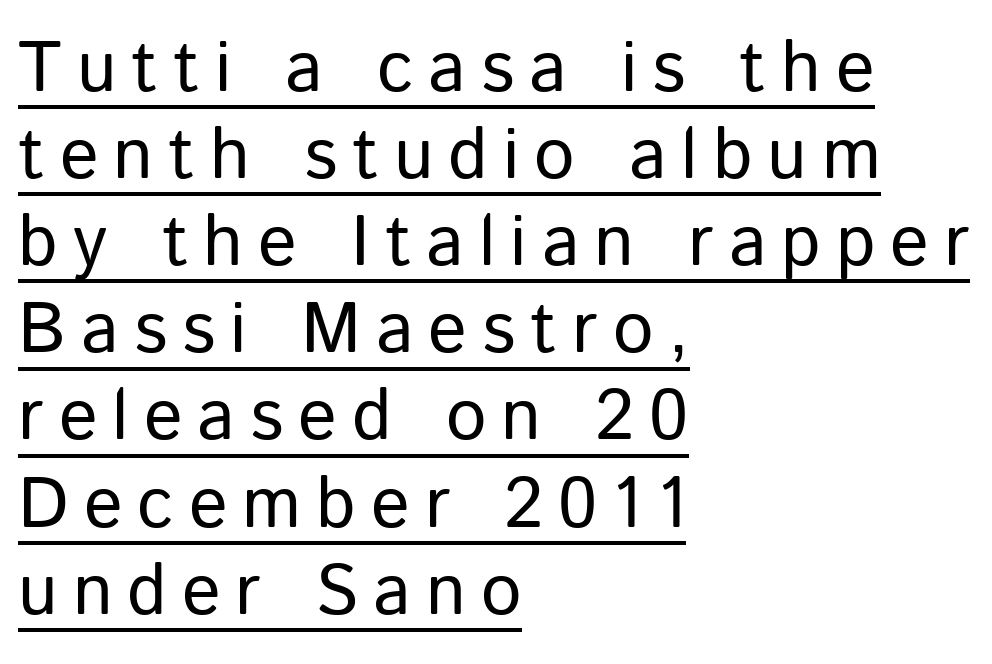
{"serif": "no", "italic": "no", "bold": "no", "weight": "regular", "width": "normal", "stroke_contrast": "low", "x_height": "medium", "monospaced": "no", "underline": "yes", "align": "left", "line_spacing_ratio": 1.21, "letter_spacing": "wide", "letter_spacing_em": 0.21, "glyph_px": 72}
